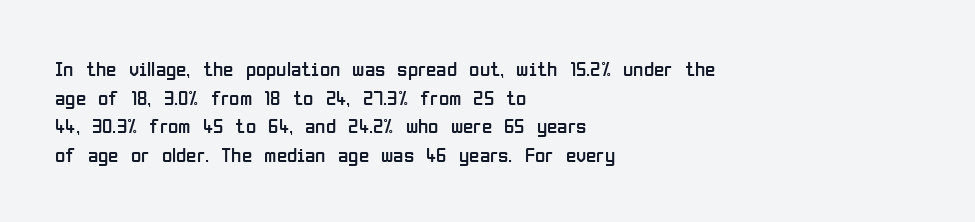
Line beginnings align vertically; line endings do not. Whoever set this chose a conventional vertical rhythm. Stroke mass is kept to a normal reading level or below. Nobody touched the tracking dial on this one.
